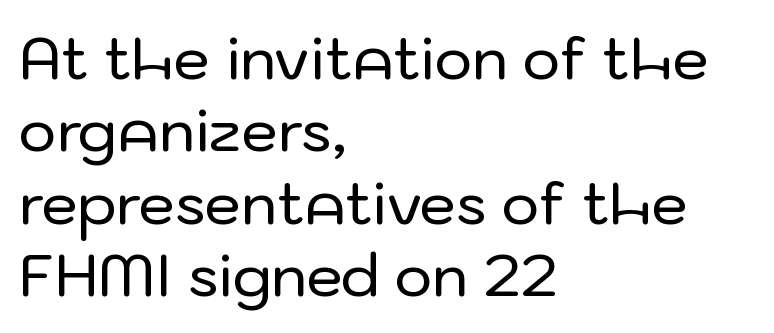
{"serif": "no", "italic": "no", "width": "normal", "stroke_contrast": "low", "x_height": "medium", "monospaced": "no", "underline": "no", "align": "left", "line_spacing": "normal", "line_spacing_ratio": 1.25, "letter_spacing": "normal", "letter_spacing_em": 0.0, "glyph_px": 58}
